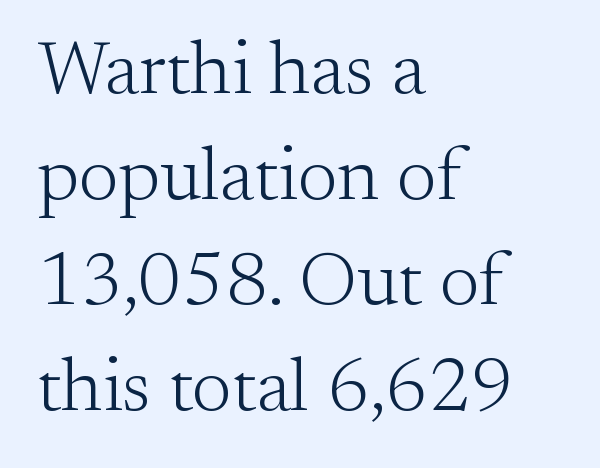
Q: Is the text bold? A: No.
Q: Is the text italic (slanted)? A: No, it is upright.
Q: Is the typeface a serif or a sans-serif typeface? A: Serif.
Q: Is the text underlined? A: No.
Q: How is the paragraph aligned? A: Left-aligned.
Q: Is the spacing between letters normal or unusually wide? A: Normal.
Q: Is the spacing between lines tight, normal or loose? A: Normal.
Q: Width (condensed, normal, or wide)? A: Normal.
Q: Stroke contrast? A: Medium.
Q: x-height? A: Small.
Q: Monospaced? A: No.
